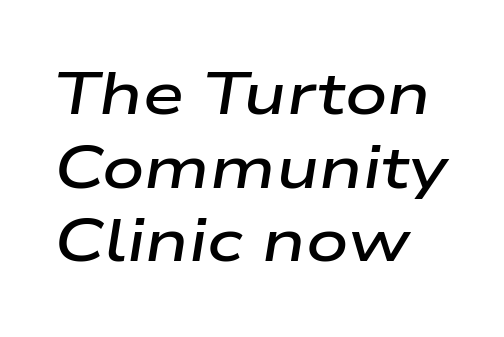
{"italic": "yes", "lean": "right", "slant_degrees": 9, "bold": "semi", "weight": "semibold", "width": "wide", "stroke_contrast": "low", "x_height": "medium", "monospaced": "no", "underline": "no", "align": "left", "line_spacing": "normal", "line_spacing_ratio": 1.25, "letter_spacing": "normal", "letter_spacing_em": 0.0, "glyph_px": 59}
